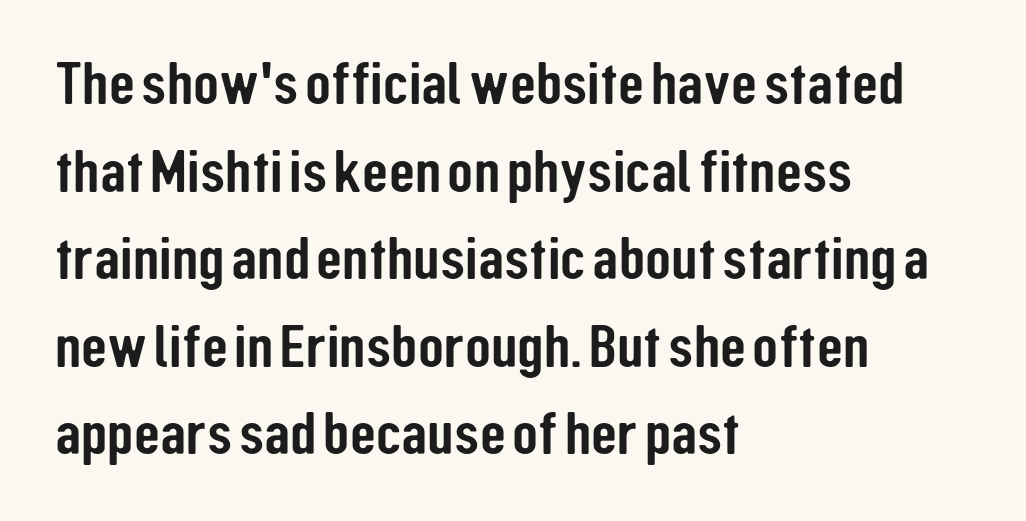
Q: Is the text italic (slanted)? A: No, it is upright.
Q: Is the typeface a serif or a sans-serif typeface? A: Sans-serif.
Q: Is the text underlined? A: No.
Q: How is the paragraph aligned? A: Left-aligned.
Q: Is the spacing between letters normal or unusually wide? A: Normal.
Q: Is the spacing between lines tight, normal or loose? A: Normal.
Q: Width (condensed, normal, or wide)? A: Condensed.
Q: Stroke contrast? A: Low.
Q: x-height? A: Medium.
Q: Monospaced? A: No.
